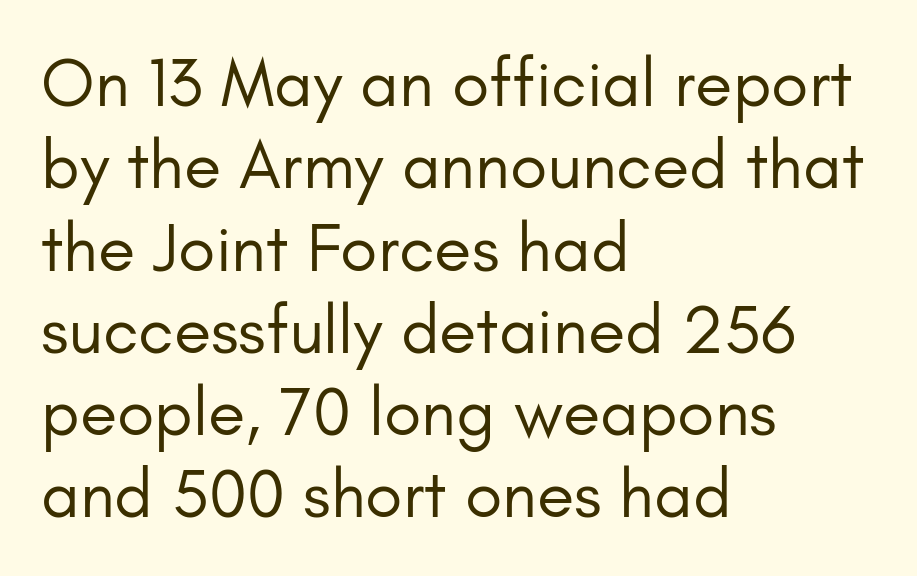
Q: Is the text bold? A: No.
Q: Is the text italic (slanted)? A: No, it is upright.
Q: Is the typeface a serif or a sans-serif typeface? A: Sans-serif.
Q: Is the text underlined? A: No.
Q: How is the paragraph aligned? A: Left-aligned.
Q: Is the spacing between letters normal or unusually wide? A: Normal.
Q: Width (condensed, normal, or wide)? A: Normal.
Q: Stroke contrast? A: Low.
Q: x-height? A: Small.
Q: Monospaced? A: No.
